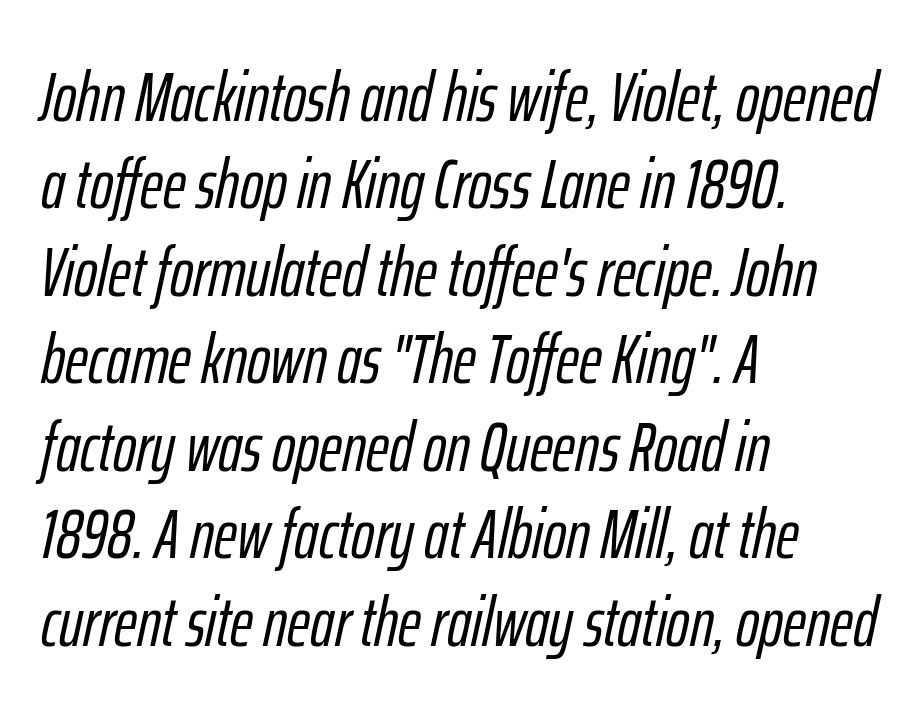
The image shows 70 px condensed type, italic (leaning right); set left-aligned, normal line spacing (1.25x), normal letter spacing, not underlined; low stroke contrast and a medium x-height.
